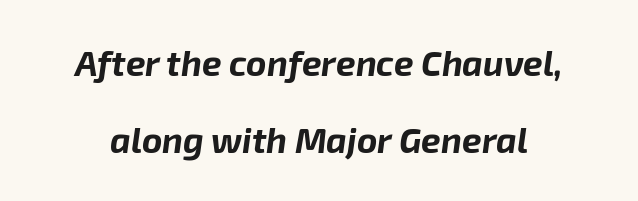
The block of text is sparse from top to bottom, with ample space between rows. The baseline area is clear. The line texture is even and compact thanks to regular tracking. You could not count columns in this text — the font is proportionally spaced. Every letter is thick-stroked: bold, no question. Emphasis-style slanted type is in use.
